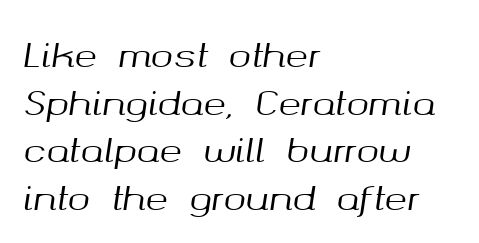
Italic: yes, the glyphs are oblique. A normal amount of white space separates one row of letters from the next. If you drew a ruler down the left edge, every line would touch it. This sample has the flowing, uneven cadence of proportional lettering. The gap between lines stays unmarked.
